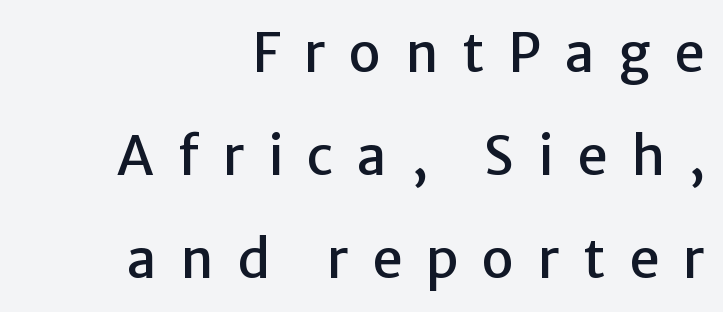
Q: Is the text italic (slanted)? A: No, it is upright.
Q: Is the typeface a serif or a sans-serif typeface? A: Sans-serif.
Q: Is the text underlined? A: No.
Q: How is the paragraph aligned? A: Right-aligned.
Q: Is the spacing between letters normal or unusually wide? A: Unusually wide.
Q: Is the spacing between lines tight, normal or loose? A: Loose.
Q: Width (condensed, normal, or wide)? A: Normal.
Q: Stroke contrast? A: Low.
Q: x-height? A: Medium.
Q: Monospaced? A: No.
